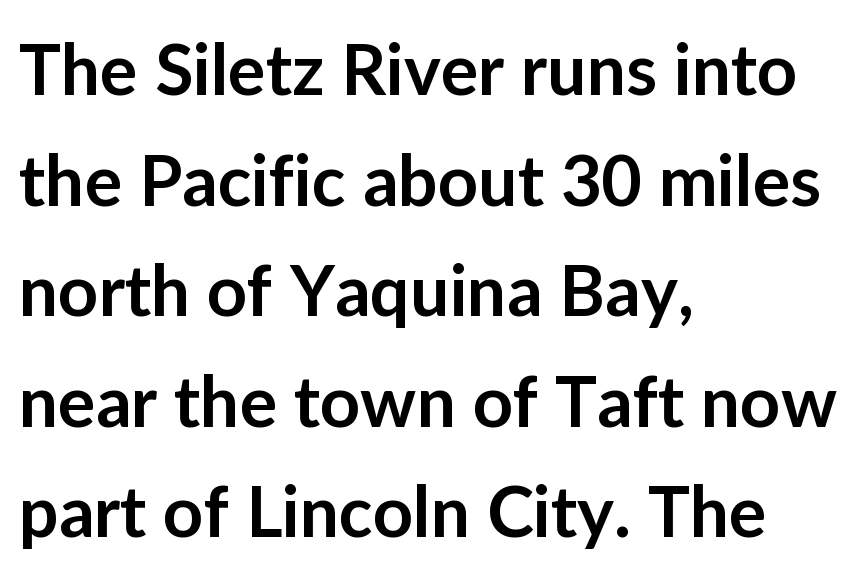
The image shows 70 px semibold sans-serif type, upright; set left-aligned, normal line spacing (1.58x), normal letter spacing, not underlined; low stroke contrast and a medium x-height.
